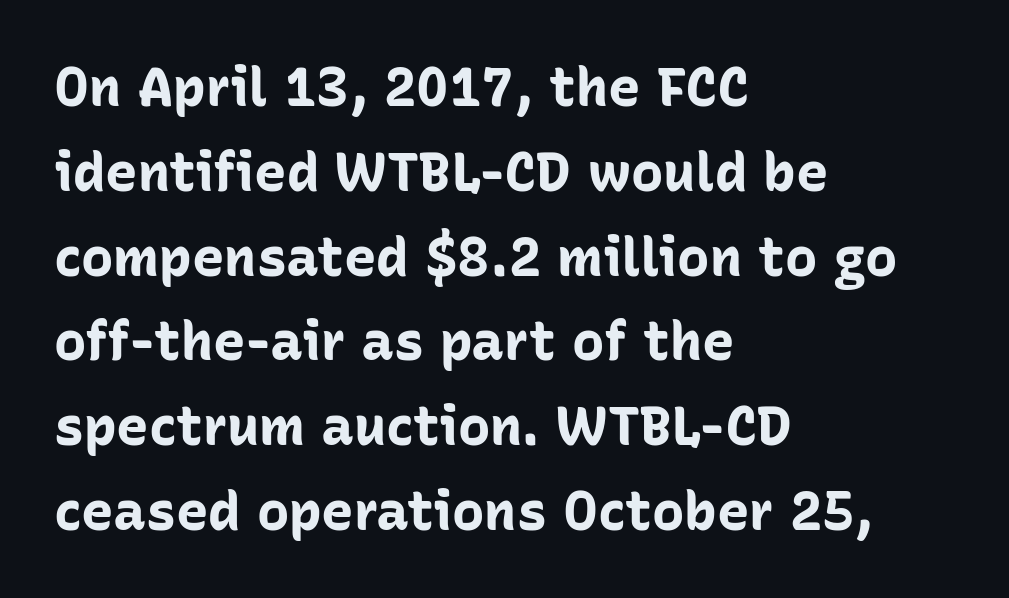
The image shows 54 px bold sans-serif type, upright; set left-aligned, normal line spacing (1.57x), normal letter spacing, not underlined; low stroke contrast and a medium x-height.
